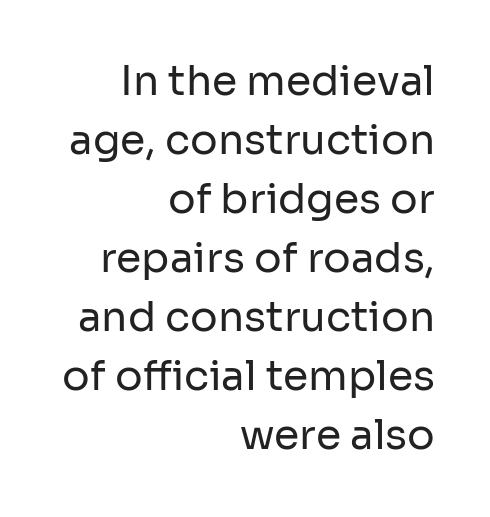
Horizontally, the lines are justified to the trailing edge only. The rows are spaced the way most documents space them. The letters sit at their default tracking, neither squeezed nor spread. Is this a sans? Yes — the strokes have no serifs. Unmarked baselines from the first word to the last.
